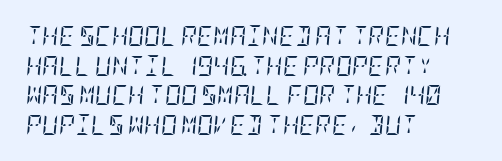
Q: Is the text bold? A: No.
Q: Is the text italic (slanted)? A: Yes, it leans right by about 5 degrees.
Q: Is the text underlined? A: No.
Q: How is the paragraph aligned? A: Left-aligned.
Q: Is the spacing between letters normal or unusually wide? A: Normal.
Q: Is the spacing between lines tight, normal or loose? A: Normal.
